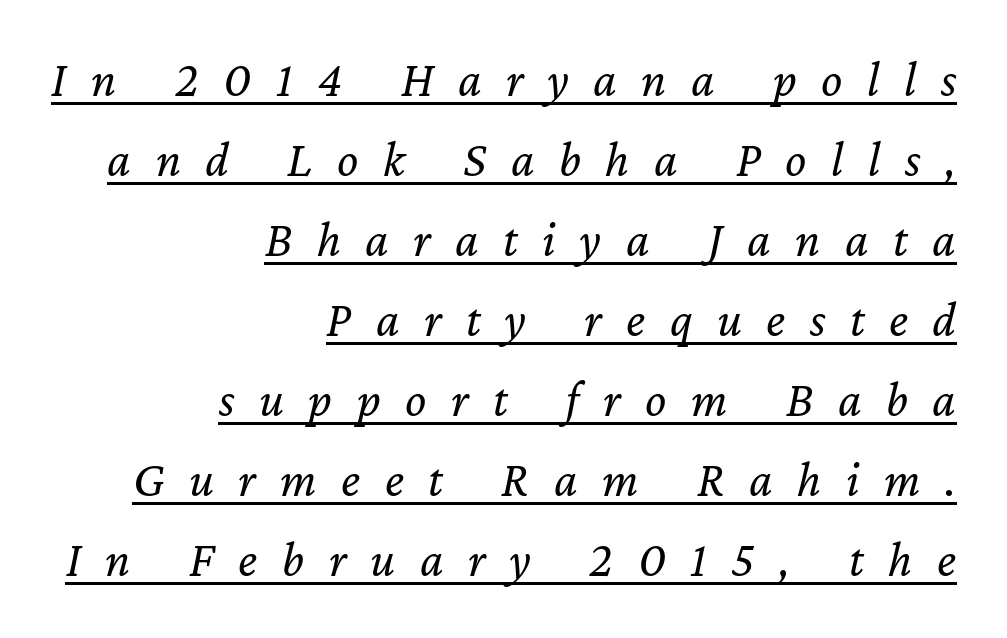
The face looks like a standard text weight, possibly lighter. The setting favours the right margin, as signatures and pull-quotes sometimes do. Is there much room between lines? A standard amount, neither cramped nor airy. Like a heading marked for emphasis, these lines bear an underscore.
